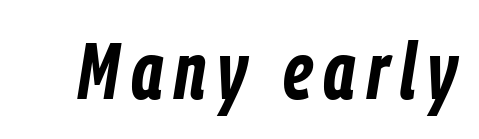
The image shows 79 px bold, condensed type, italic (leaning right); set not underlined; low stroke contrast and a medium x-height.
